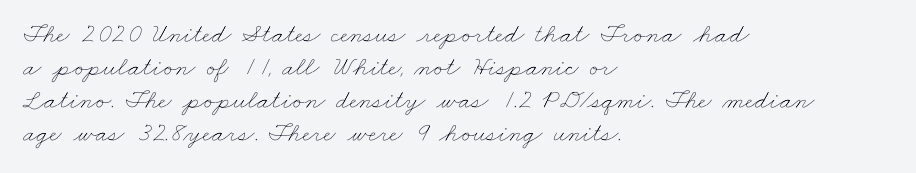
{"bold": "no", "underline": "no", "align": "left", "line_spacing_ratio": 1.22, "letter_spacing": "normal", "letter_spacing_em": 0.0, "glyph_px": 27}
